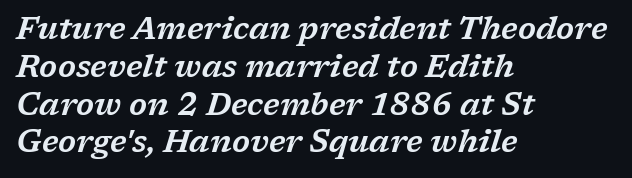
The image shows 31 px wide serif type, italic (leaning right); set left-aligned, line spacing 1.22x, normal letter spacing, not underlined; low stroke contrast and a medium x-height.
